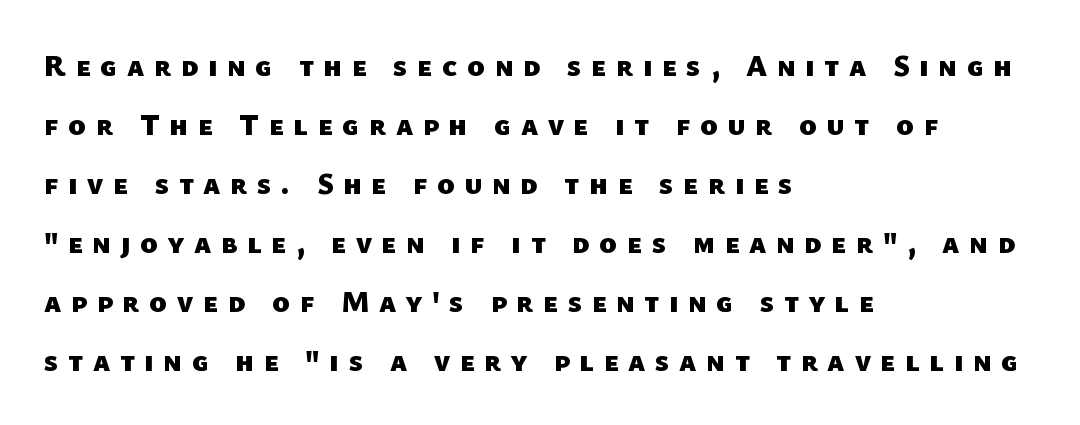
Underline: absent. Baseline-to-baseline distance is far greater than the letter height. These lines stack with their left ends in a neat column. The font is running at its bold setting. A typesetter would call this proportional, since set widths differ per character. Classification — sans serif.
